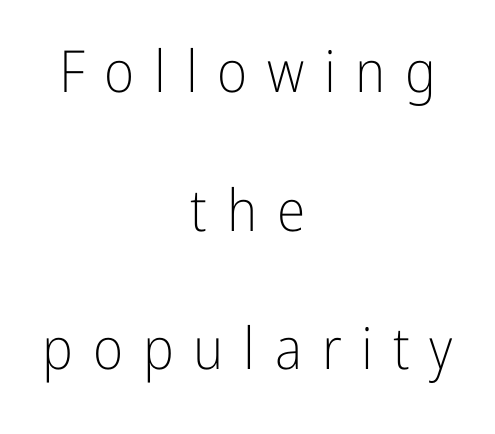
Q: Is the text bold? A: No.
Q: Is the text italic (slanted)? A: No, it is upright.
Q: Is the typeface a serif or a sans-serif typeface? A: Sans-serif.
Q: Is the text underlined? A: No.
Q: How is the paragraph aligned? A: Centered.
Q: Is the spacing between letters normal or unusually wide? A: Unusually wide.
Q: Is the spacing between lines tight, normal or loose? A: Loose.
Q: Width (condensed, normal, or wide)? A: Condensed.
Q: Stroke contrast? A: Low.
Q: x-height? A: Medium.
Q: Monospaced? A: No.
